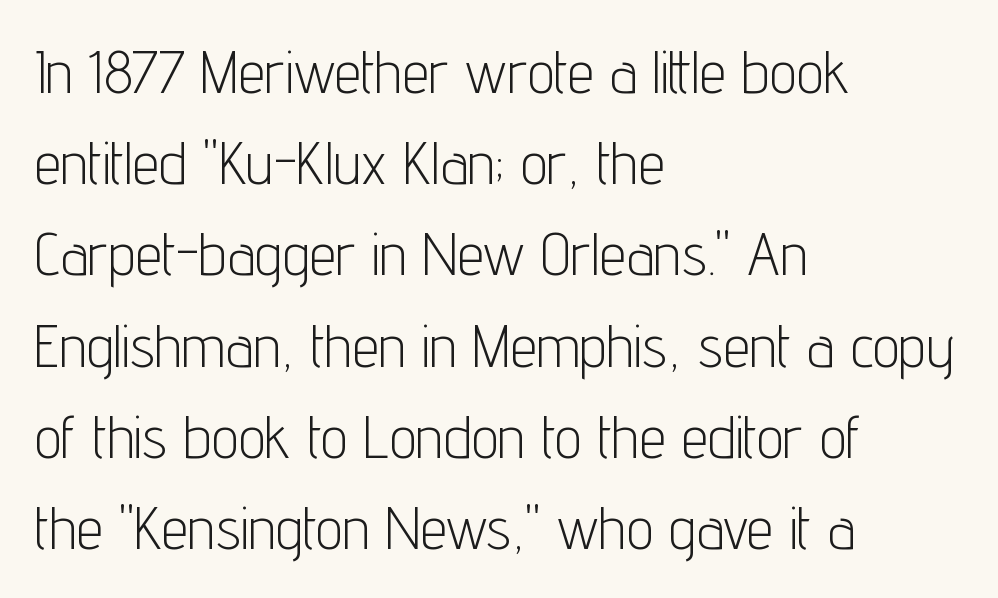
The image shows 60 px light, condensed sans-serif type, upright; set left-aligned, normal line spacing (1.52x), normal letter spacing, not underlined; low stroke contrast and a medium x-height.
